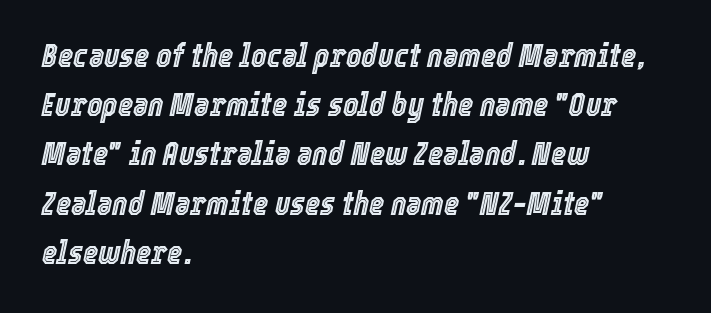
Casual observation: everything's shoved over to the left. It's the slanting kind of type. A typesetter would call this leading conventional body-copy spacing. You could not count columns in this text — the font is proportionally spaced. Words appear dense and cohesive because spacing is normal.
